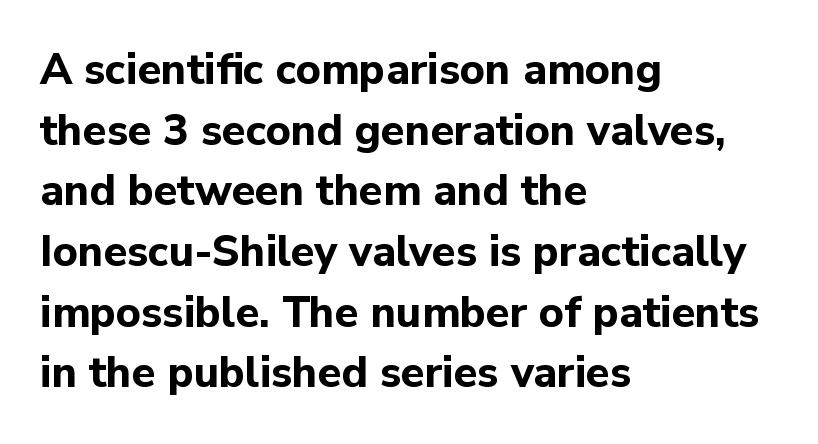
{"serif": "no", "italic": "no", "bold": "yes", "weight": "bold", "width": "normal", "stroke_contrast": "low", "x_height": "medium", "monospaced": "no", "underline": "no", "align": "left", "line_spacing": "normal", "line_spacing_ratio": 1.41, "letter_spacing": "normal", "letter_spacing_em": 0.0, "glyph_px": 43}
